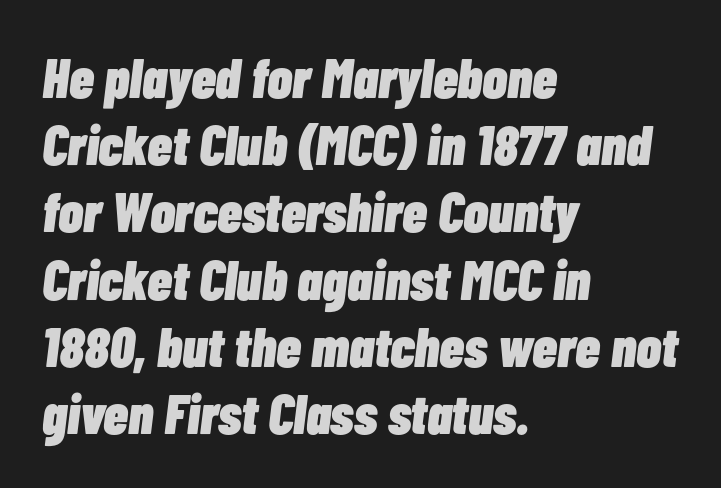
The image shows 56 px heavy, condensed type, italic (leaning right); set left-aligned, line spacing 1.2x, normal letter spacing, not underlined; low stroke contrast and a medium x-height.
